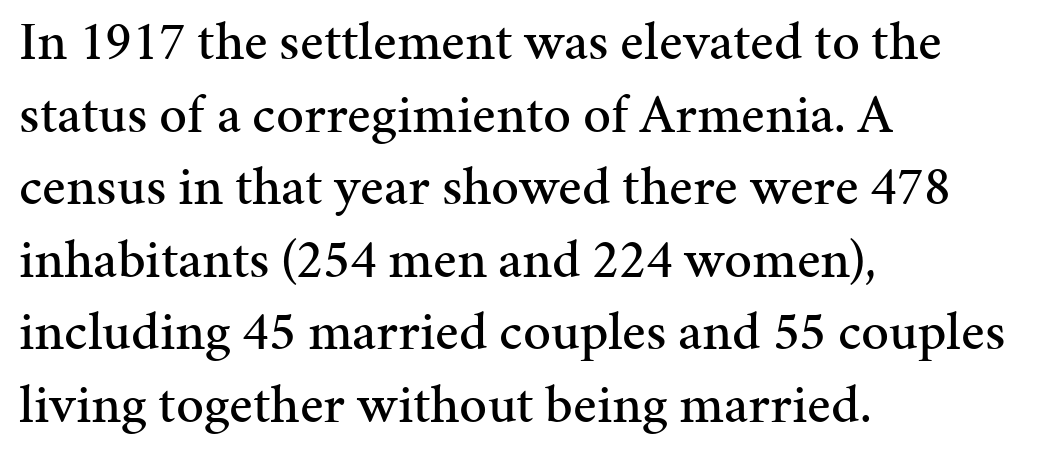
Q: Is the text italic (slanted)? A: No, it is upright.
Q: Is the typeface a serif or a sans-serif typeface? A: Serif.
Q: Is the text underlined? A: No.
Q: How is the paragraph aligned? A: Left-aligned.
Q: Is the spacing between letters normal or unusually wide? A: Normal.
Q: Is the spacing between lines tight, normal or loose? A: Normal.
Q: Width (condensed, normal, or wide)? A: Normal.
Q: Stroke contrast? A: Medium.
Q: x-height? A: Medium.
Q: Monospaced? A: No.
